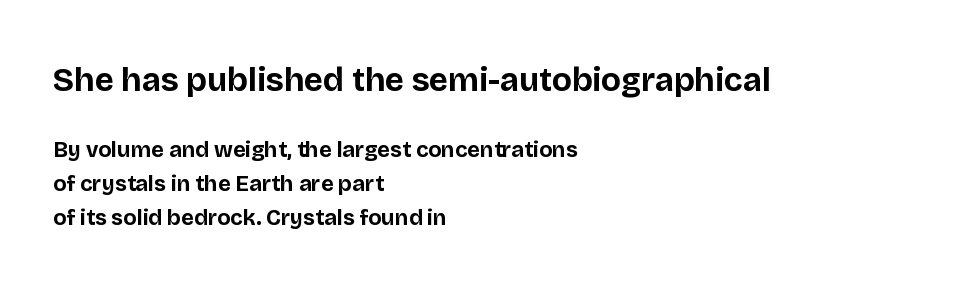
{"serif": "no", "italic": "no", "bold": "yes", "weight": "bold", "width": "normal", "stroke_contrast": "low", "x_height": "large", "monospaced": "no", "underline": "no", "align": "left", "line_spacing": "normal", "line_spacing_ratio": 1.55, "letter_spacing": "normal", "letter_spacing_em": 0.0, "larger_block": "first", "size_ratio": 1.5, "glyph_px": 33}
